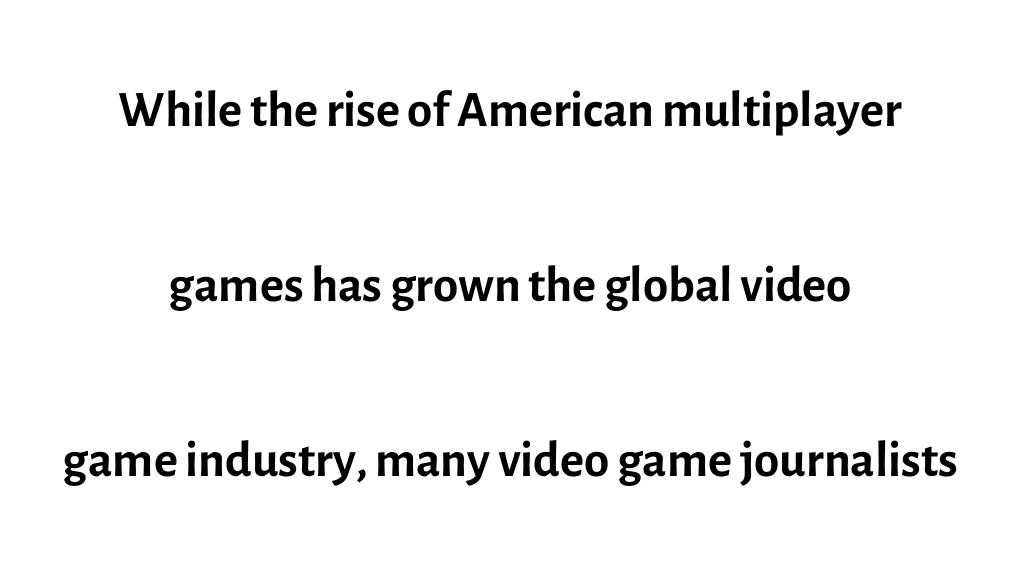
Q: Is the text bold? A: No.
Q: Is the text italic (slanted)? A: No, it is upright.
Q: Is the typeface a serif or a sans-serif typeface? A: Sans-serif.
Q: Is the text underlined? A: No.
Q: How is the paragraph aligned? A: Centered.
Q: Is the spacing between letters normal or unusually wide? A: Normal.
Q: Is the spacing between lines tight, normal or loose? A: Loose.
Q: Width (condensed, normal, or wide)? A: Normal.
Q: x-height? A: Medium.
Q: Monospaced? A: No.
